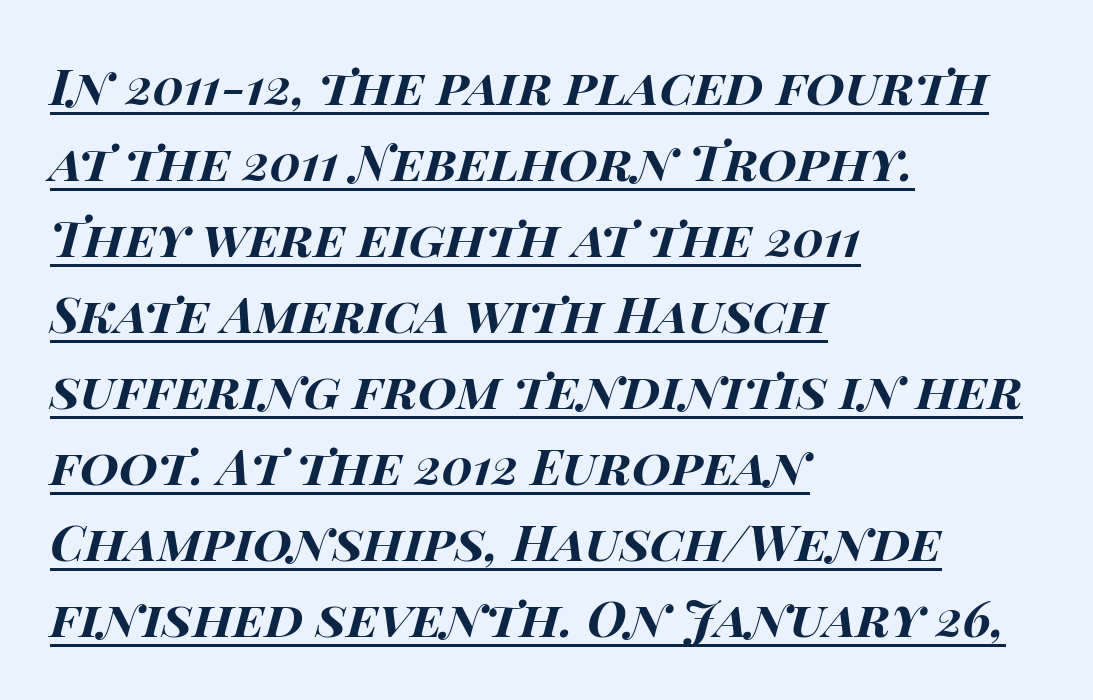
Q: Is the text bold? A: Yes.
Q: Is the text italic (slanted)? A: Yes, it leans right by about 15 degrees.
Q: Is the text underlined? A: Yes.
Q: How is the paragraph aligned? A: Left-aligned.
Q: Is the spacing between letters normal or unusually wide? A: Normal.
Q: Is the spacing between lines tight, normal or loose? A: Normal.
Q: Width (condensed, normal, or wide)? A: Wide.
Q: Stroke contrast? A: High.
Q: x-height? A: Large.
Q: Monospaced? A: No.
